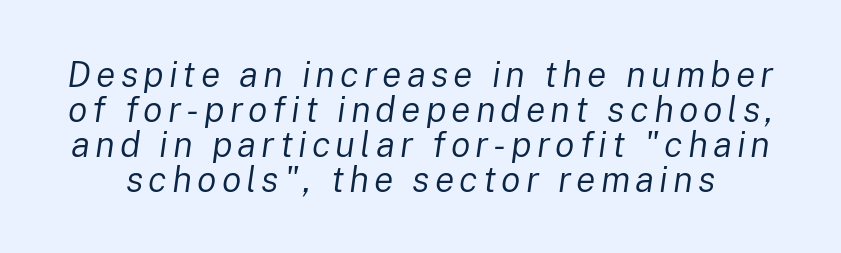
This rendering features lettering with no underline. Each letter keeps its own natural width here, so spacing adapts to shape. On a weight scale, this lands at 450 or below. Rendered with sloped, italic letterforms. This block would grow much taller if given ordinary leading; it's compressed now.
